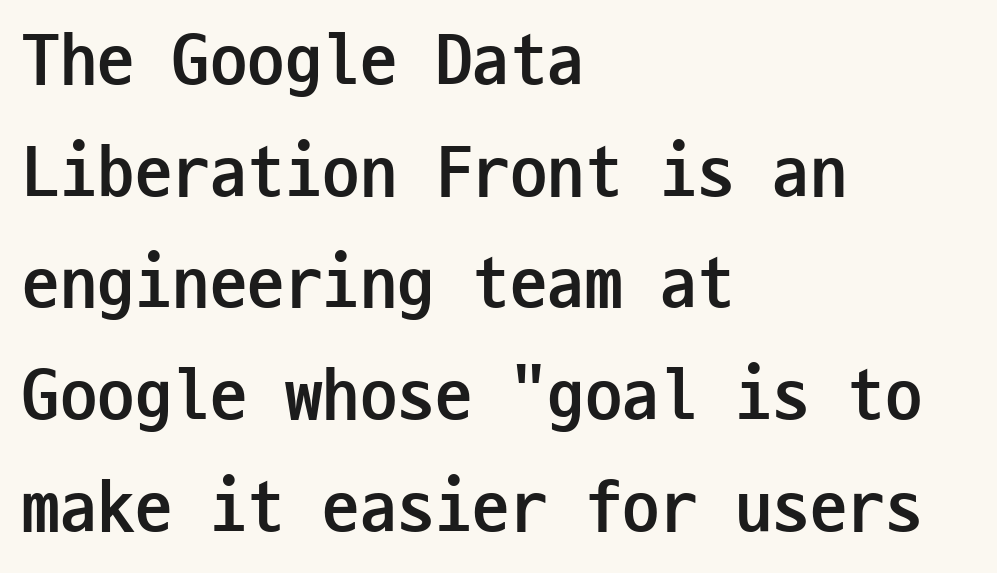
The image shows 75 px semibold, condensed sans-serif type, upright, monospaced; set left-aligned, normal line spacing (1.49x), normal letter spacing, not underlined; low stroke contrast and a medium x-height.
